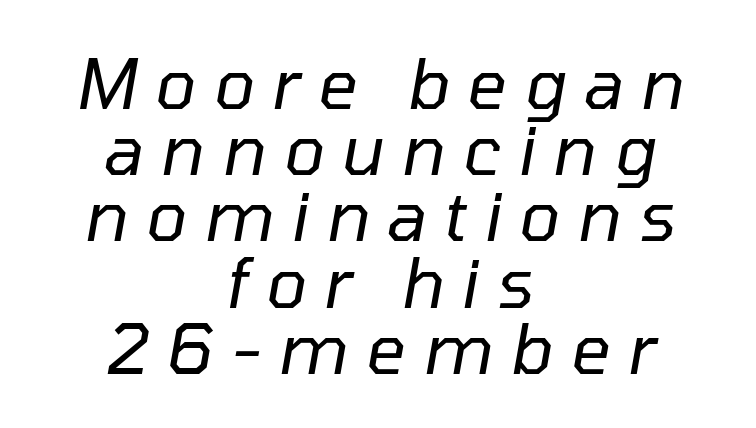
{"italic": "yes", "lean": "right", "slant_degrees": 10, "bold": "no", "weight": "regular", "width": "normal", "stroke_contrast": "low", "x_height": "medium", "monospaced": "no", "underline": "no", "align": "center", "line_spacing": "tight", "line_spacing_ratio": 0.96, "letter_spacing": "wide", "letter_spacing_em": 0.25, "glyph_px": 69}
